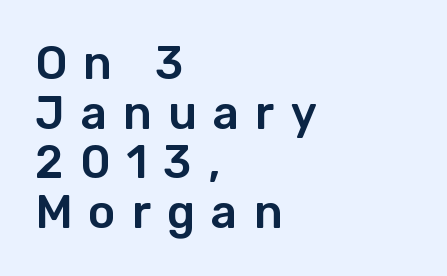
{"serif": "no", "italic": "no", "width": "normal", "stroke_contrast": "low", "x_height": "medium", "monospaced": "no", "underline": "no", "align": "left", "line_spacing": "tight", "line_spacing_ratio": 1.08, "letter_spacing": "wide", "letter_spacing_em": 0.35, "glyph_px": 46}
